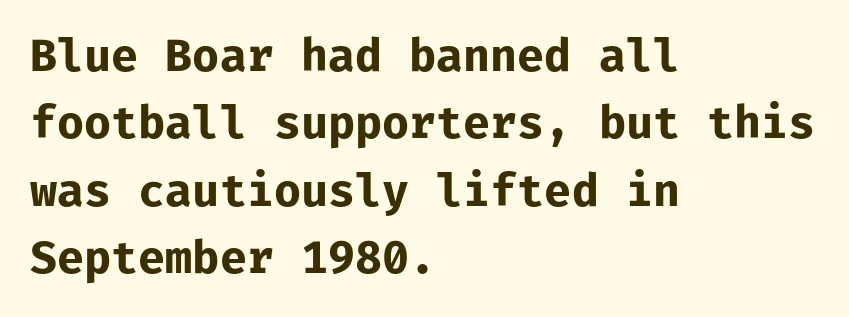
The image shows 44 px bold sans-serif type, upright, monospaced; set left-aligned, normal line spacing (1.53x), normal letter spacing, not underlined; low stroke contrast and a medium x-height.
